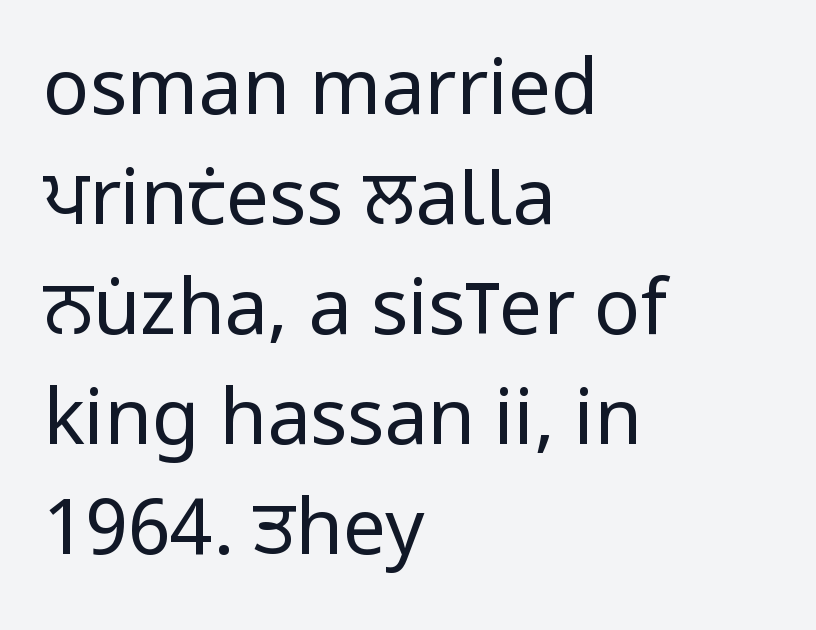
Baseline-to-baseline distance is the conventional proportion of letter height. Lines of text with bare space underneath. Nope, not italic — everything's standing straight. Standard letterfit; no display-style spreading of the glyphs. Ink coverage per letter is moderate at most. Observe the absence of serifs on each vertical stroke in this sample.
